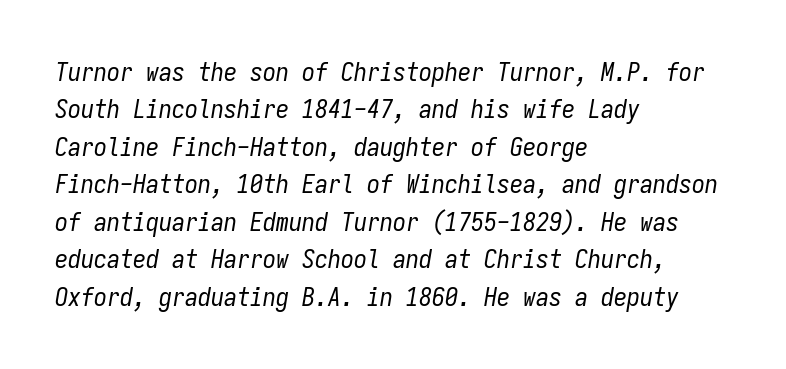
The image shows 26 px text type, italic (leaning right); set left-aligned, normal line spacing (1.44x), normal letter spacing, not underlined.
